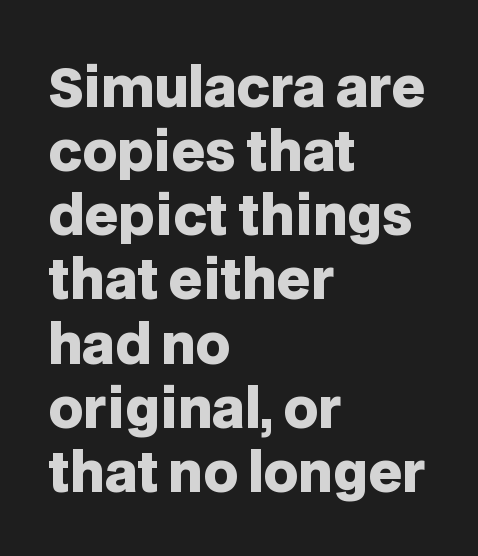
{"serif": "no", "italic": "no", "bold": "yes", "weight": "heavy", "width": "normal", "stroke_contrast": "low", "x_height": "large", "monospaced": "no", "underline": "no", "align": "left", "line_spacing_ratio": 1.21, "letter_spacing": "normal", "letter_spacing_em": 0.0, "glyph_px": 53}
